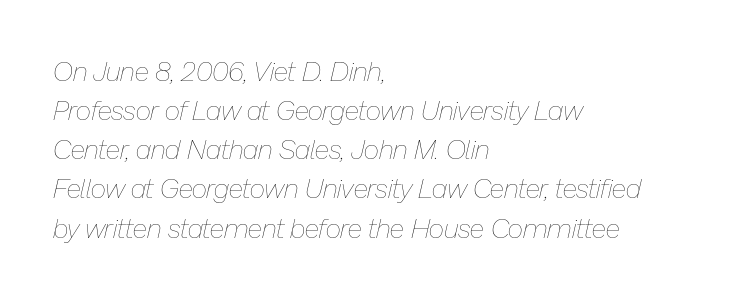
Q: Is the text bold? A: No.
Q: Is the text italic (slanted)? A: Yes, it leans right by about 13 degrees.
Q: Is the text underlined? A: No.
Q: How is the paragraph aligned? A: Left-aligned.
Q: Is the spacing between letters normal or unusually wide? A: Normal.
Q: Is the spacing between lines tight, normal or loose? A: Normal.
